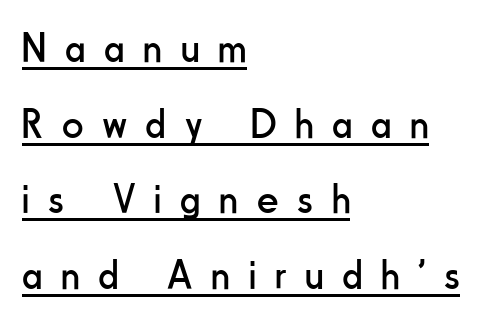
Q: Is the text bold? A: No.
Q: Is the text italic (slanted)? A: No, it is upright.
Q: Is the typeface a serif or a sans-serif typeface? A: Sans-serif.
Q: Is the text underlined? A: Yes.
Q: How is the paragraph aligned? A: Left-aligned.
Q: Is the spacing between letters normal or unusually wide? A: Unusually wide.
Q: Width (condensed, normal, or wide)? A: Condensed.
Q: Stroke contrast? A: Low.
Q: x-height? A: Small.
Q: Monospaced? A: No.
